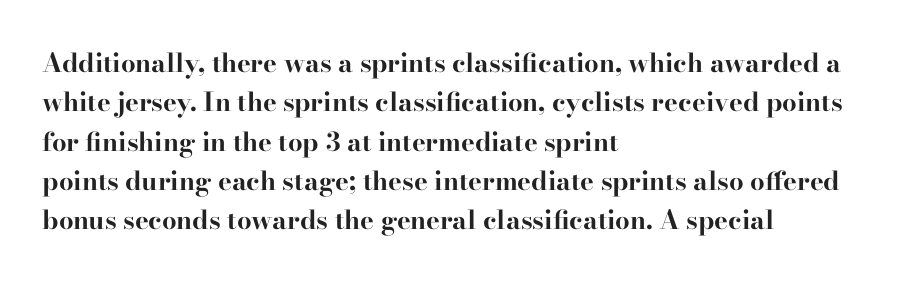
{"italic": "no", "bold": "yes", "underline": "no", "align": "left", "line_spacing": "normal", "line_spacing_ratio": 1.51, "letter_spacing": "normal", "letter_spacing_em": 0.0, "glyph_px": 26}
